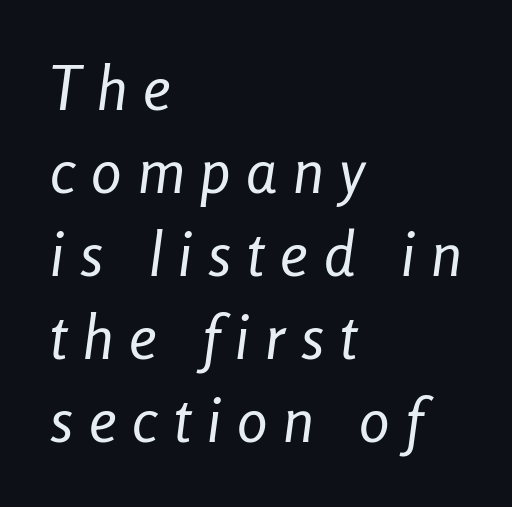
Q: Is the text bold? A: No.
Q: Is the text italic (slanted)? A: Yes, it leans right by about 8 degrees.
Q: Is the text underlined? A: No.
Q: How is the paragraph aligned? A: Left-aligned.
Q: Is the spacing between letters normal or unusually wide? A: Unusually wide.
Q: Is the spacing between lines tight, normal or loose? A: Normal.
Q: Width (condensed, normal, or wide)? A: Condensed.
Q: Stroke contrast? A: Low.
Q: x-height? A: Medium.
Q: Monospaced? A: No.
